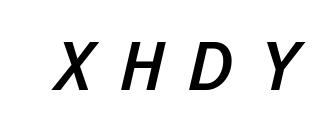
The image shows 67 px semibold type, italic (leaning right); set unusually wide letter spacing (+0.4 em), not underlined; low stroke contrast and a medium x-height.
